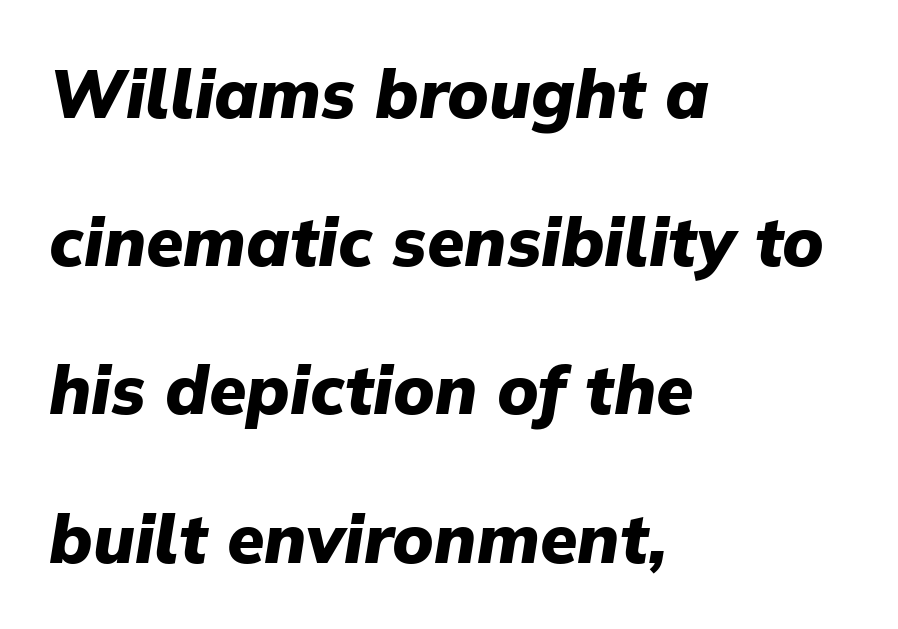
{"italic": "yes", "lean": "right", "slant_degrees": 9, "bold": "yes", "weight": "heavy", "width": "normal", "stroke_contrast": "low", "x_height": "medium", "monospaced": "no", "underline": "no", "align": "left", "line_spacing": "loose", "line_spacing_ratio": 2.18, "letter_spacing": "normal", "letter_spacing_em": 0.0, "glyph_px": 68}
